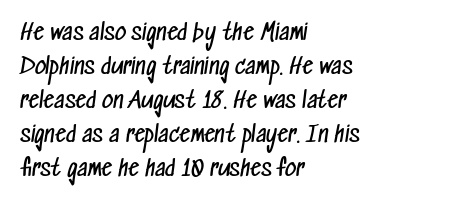
The image shows 22 px text type; set left-aligned, normal line spacing (1.55x), normal letter spacing, not underlined.
